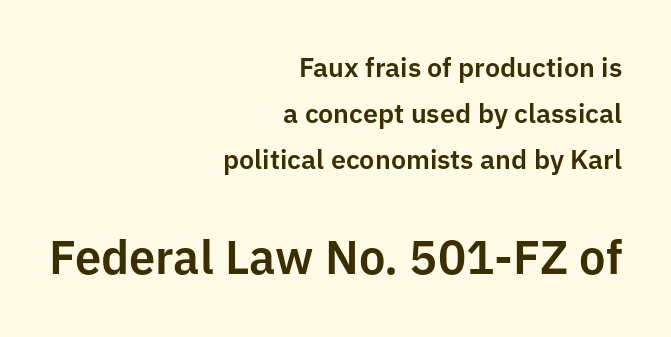
{"serif": "no", "italic": "no", "width": "normal", "stroke_contrast": "low", "x_height": "medium", "monospaced": "no", "underline": "no", "align": "right", "line_spacing_ratio": 1.71, "letter_spacing": "normal", "letter_spacing_em": 0.0, "larger_block": "second", "size_ratio": 1.74, "glyph_px": 47}
